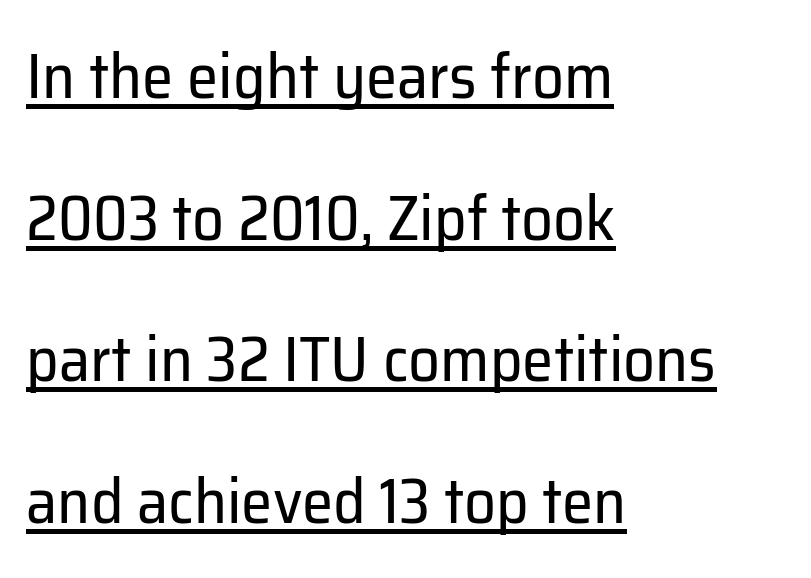
{"serif": "no", "italic": "no", "bold": "no", "weight": "regular", "width": "normal", "stroke_contrast": "low", "x_height": "medium", "monospaced": "no", "underline": "yes", "align": "left", "line_spacing": "loose", "line_spacing_ratio": 2.25, "letter_spacing": "normal", "letter_spacing_em": 0.0, "glyph_px": 63}
